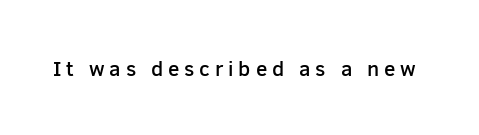
The image shows 21 px text type, upright; set unusually wide letter spacing (+0.23 em), not underlined.
